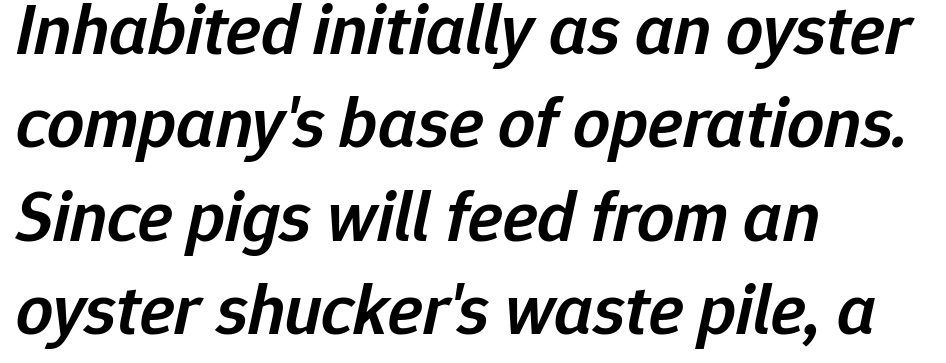
Q: Is the text bold? A: Semi-bold.
Q: Is the text italic (slanted)? A: Yes, it leans right by about 12 degrees.
Q: Is the text underlined? A: No.
Q: How is the paragraph aligned? A: Left-aligned.
Q: Is the spacing between letters normal or unusually wide? A: Normal.
Q: Is the spacing between lines tight, normal or loose? A: Normal.
Q: Width (condensed, normal, or wide)? A: Normal.
Q: Stroke contrast? A: Low.
Q: x-height? A: Medium.
Q: Monospaced? A: No.
